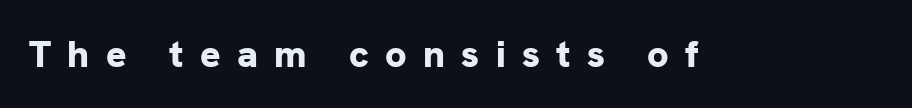
The image shows 38 px bold sans-serif type, upright; set unusually wide letter spacing (+0.43 em), not underlined; low stroke contrast and a medium x-height.
